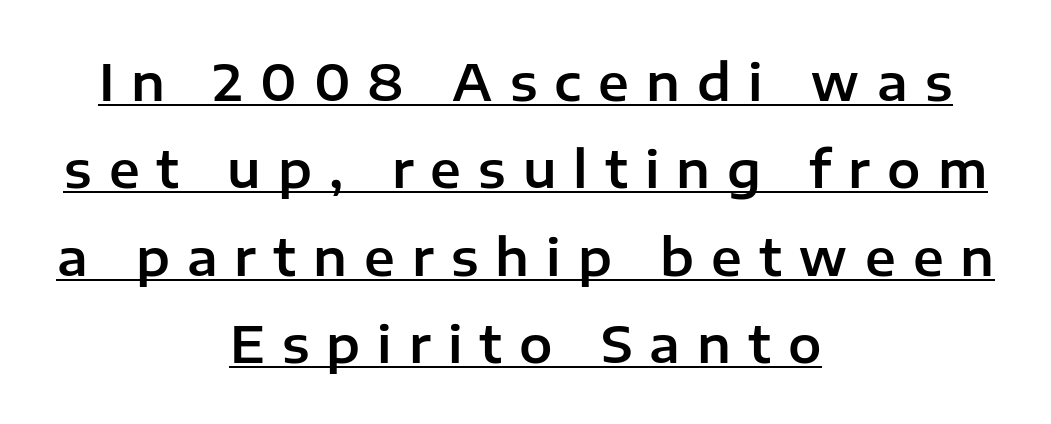
{"serif": "no", "italic": "no", "width": "normal", "stroke_contrast": "low", "x_height": "medium", "monospaced": "no", "underline": "yes", "align": "center", "line_spacing_ratio": 1.75, "letter_spacing": "wide", "letter_spacing_em": 0.34, "glyph_px": 50}
